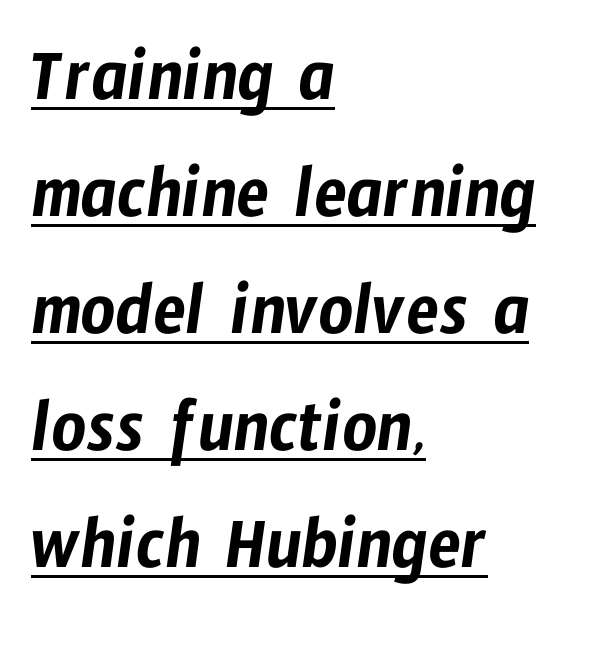
{"serif": "no", "width": "condensed", "stroke_contrast": "low", "x_height": "medium", "monospaced": "no", "underline": "yes", "align": "left", "line_spacing": "normal", "line_spacing_ratio": 1.54, "letter_spacing": "normal", "letter_spacing_em": 0.0, "glyph_px": 76}
